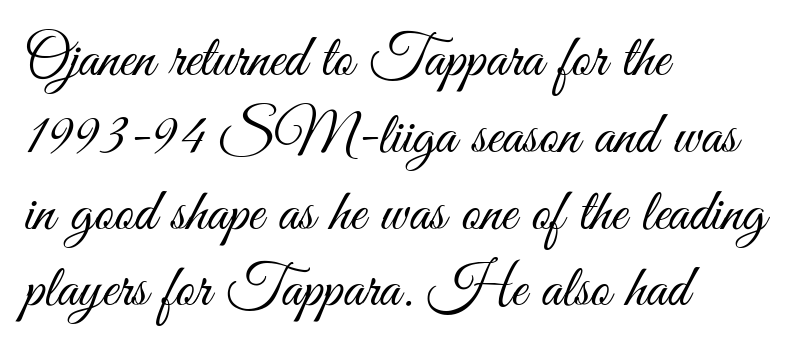
Q: Is the text bold? A: No.
Q: Is the text italic (slanted)? A: Yes.
Q: Is the typeface a serif or a sans-serif typeface? A: Sans-serif.
Q: Is the text underlined? A: No.
Q: How is the paragraph aligned? A: Left-aligned.
Q: Is the spacing between letters normal or unusually wide? A: Normal.
Q: Is the spacing between lines tight, normal or loose? A: Normal.
Q: Width (condensed, normal, or wide)? A: Condensed.
Q: Stroke contrast? A: Medium.
Q: x-height? A: Small.
Q: Monospaced? A: No.
